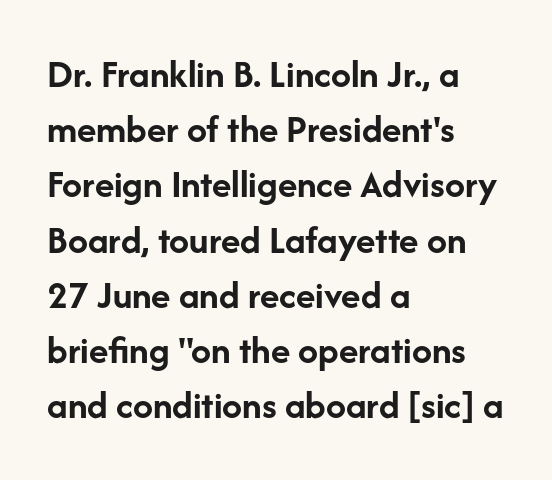
Successive baselines arrive at the customary interval. Style check: upright. The gaps between neighbouring characters are ordinary and unremarkable. Line beginnings align vertically; line endings do not.
